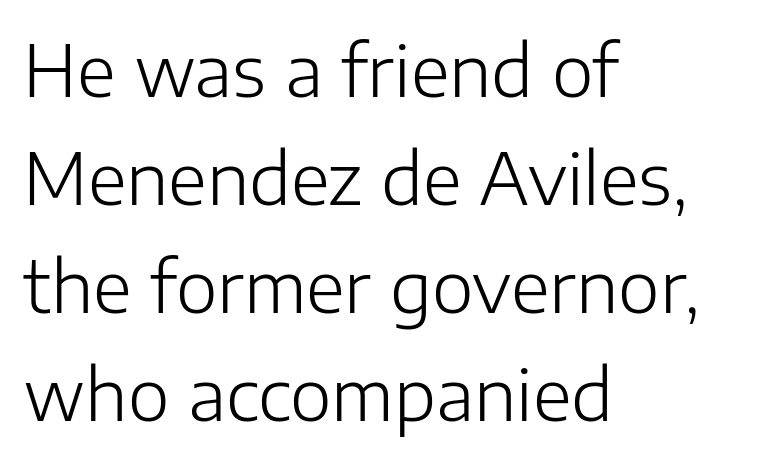
Q: Is the text bold? A: No.
Q: Is the text italic (slanted)? A: No, it is upright.
Q: Is the typeface a serif or a sans-serif typeface? A: Sans-serif.
Q: Is the text underlined? A: No.
Q: How is the paragraph aligned? A: Left-aligned.
Q: Is the spacing between letters normal or unusually wide? A: Normal.
Q: Is the spacing between lines tight, normal or loose? A: Normal.
Q: Width (condensed, normal, or wide)? A: Normal.
Q: Stroke contrast? A: Low.
Q: x-height? A: Medium.
Q: Monospaced? A: No.
